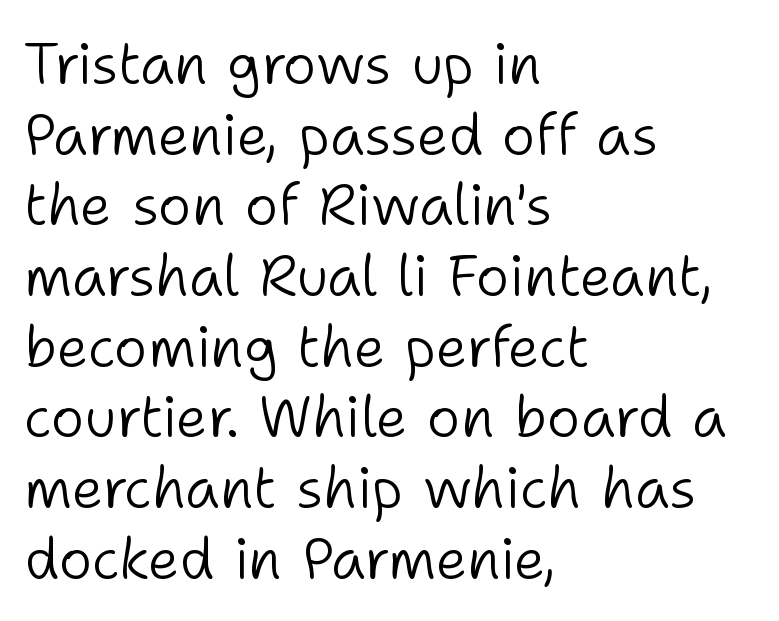
Q: Is the text bold? A: No.
Q: Is the text italic (slanted)? A: No, it is upright.
Q: Is the typeface a serif or a sans-serif typeface? A: Sans-serif.
Q: Is the text underlined? A: No.
Q: How is the paragraph aligned? A: Left-aligned.
Q: Is the spacing between letters normal or unusually wide? A: Normal.
Q: Width (condensed, normal, or wide)? A: Normal.
Q: Stroke contrast? A: Low.
Q: x-height? A: Medium.
Q: Monospaced? A: No.
